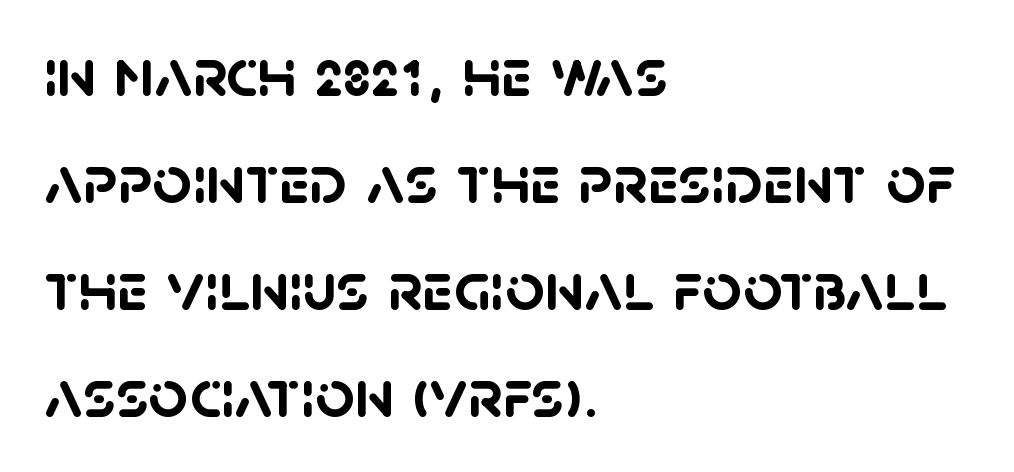
The image shows 69 px semibold sans-serif type; set left-aligned, normal line spacing (1.55x), normal letter spacing, not underlined; low stroke contrast and a large x-height.
